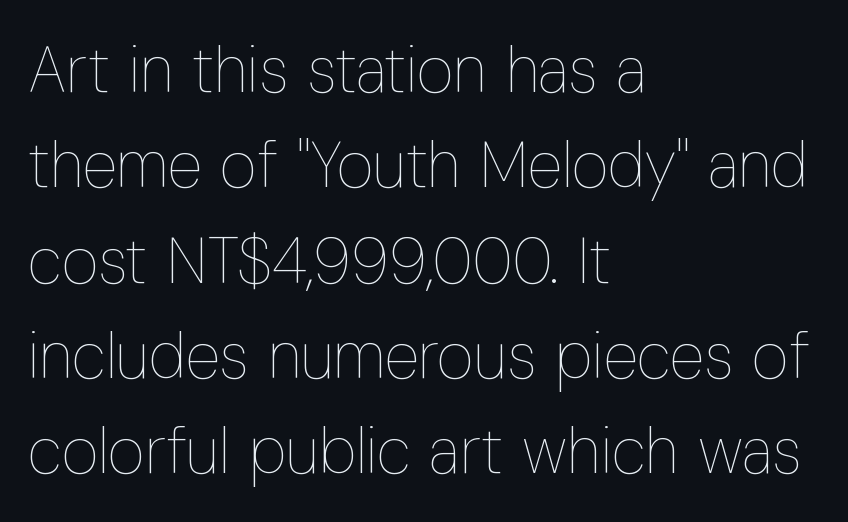
Does the copy run flush right? No — it runs flush left. Tall strokes in this sample are plumb rather than angled. The rendering keeps characters at their native spacing. Counters stay open thanks to moderate or lighter strokes. Does the leading feel generous? No, just average. Descender tails drop into unmarked territory.
